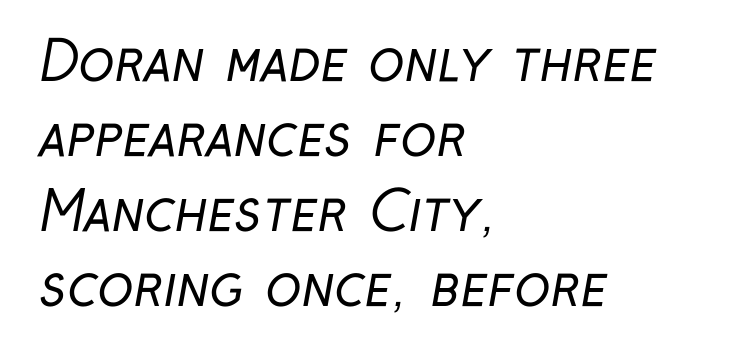
Any mark beneath the type? The region is blank. On a weight scale, this lands at 450 or below. Words appear dense and cohesive because spacing is normal. The passage shown is typeset with a sans-serif family.
